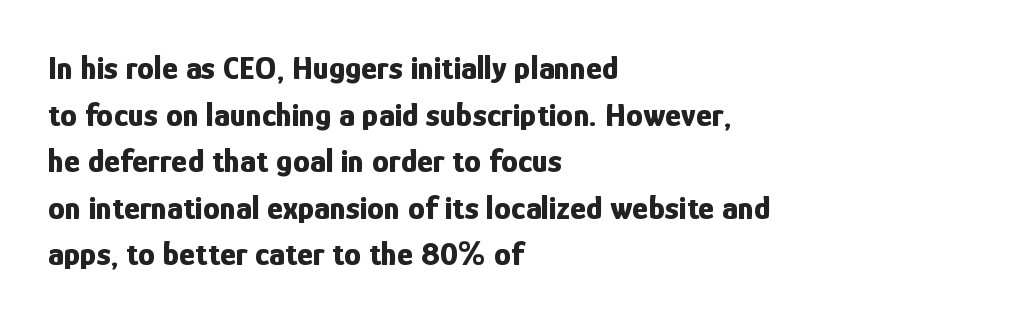
{"serif": "no", "italic": "no", "bold": "yes", "weight": "bold", "width": "condensed", "stroke_contrast": "low", "x_height": "medium", "monospaced": "no", "underline": "no", "align": "left", "line_spacing": "normal", "line_spacing_ratio": 1.37, "letter_spacing": "normal", "letter_spacing_em": 0.0, "glyph_px": 34}
